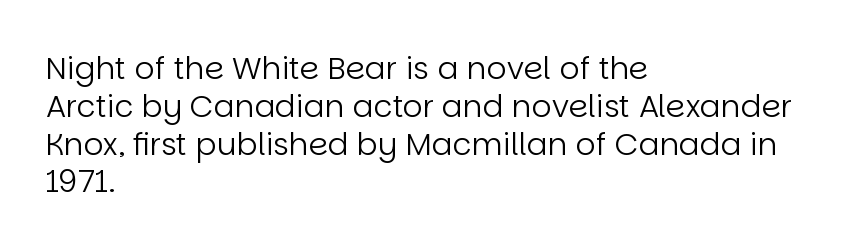
Q: Is the text bold? A: No.
Q: Is the text italic (slanted)? A: No, it is upright.
Q: Is the typeface a serif or a sans-serif typeface? A: Sans-serif.
Q: Is the text underlined? A: No.
Q: How is the paragraph aligned? A: Left-aligned.
Q: Is the spacing between letters normal or unusually wide? A: Normal.
Q: Width (condensed, normal, or wide)? A: Normal.
Q: Stroke contrast? A: Low.
Q: x-height? A: Large.
Q: Monospaced? A: No.
